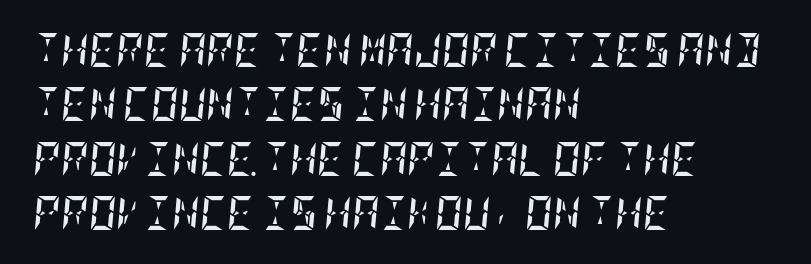
The specimen reads as italic at a glance. These lines are set flush left with a ragged right edge. The rows are spaced the way most documents space them. The glyphs have the mass of a bold cut.
